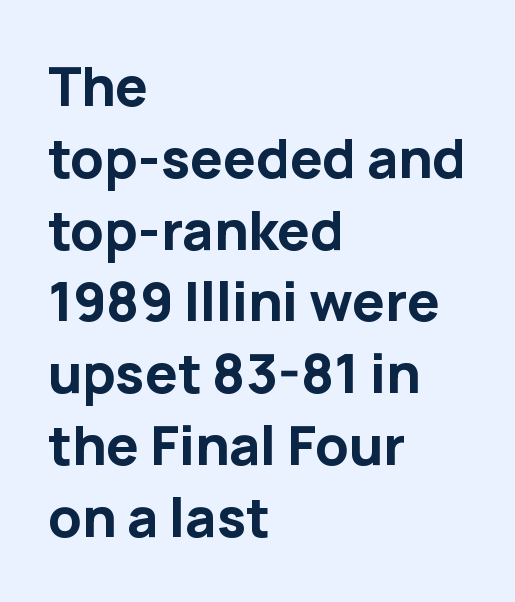
{"serif": "no", "italic": "no", "bold": "yes", "weight": "bold", "width": "normal", "stroke_contrast": "low", "x_height": "medium", "monospaced": "no", "underline": "no", "align": "left", "line_spacing": "normal", "line_spacing_ratio": 1.33, "letter_spacing": "normal", "letter_spacing_em": 0.0, "glyph_px": 54}
